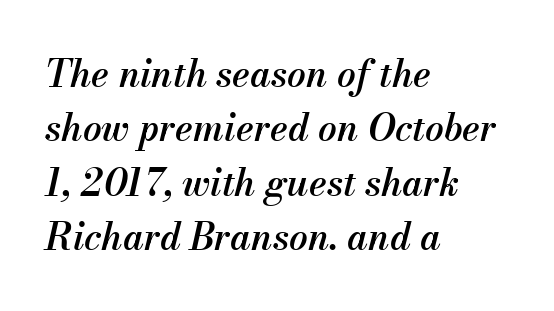
{"italic": "yes", "lean": "right", "slant_degrees": 13, "bold": "semi", "weight": "semibold", "width": "normal", "stroke_contrast": "medium", "x_height": "small", "monospaced": "no", "underline": "no", "align": "left", "line_spacing": "normal", "line_spacing_ratio": 1.47, "letter_spacing": "normal", "letter_spacing_em": 0.0, "glyph_px": 37}
